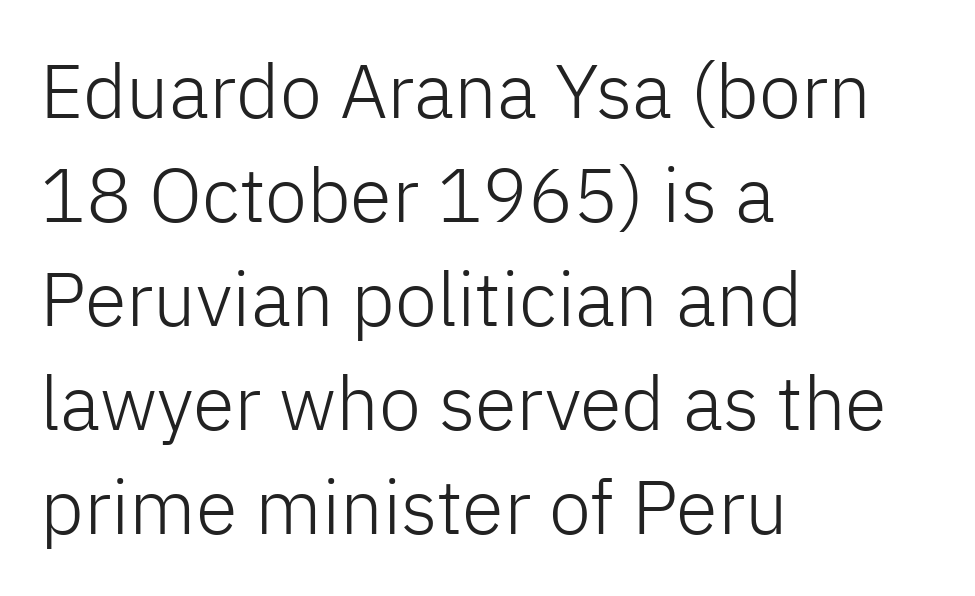
The image shows 76 px light sans-serif type, upright; set left-aligned, normal line spacing (1.37x), normal letter spacing, not underlined; low stroke contrast and a medium x-height.
